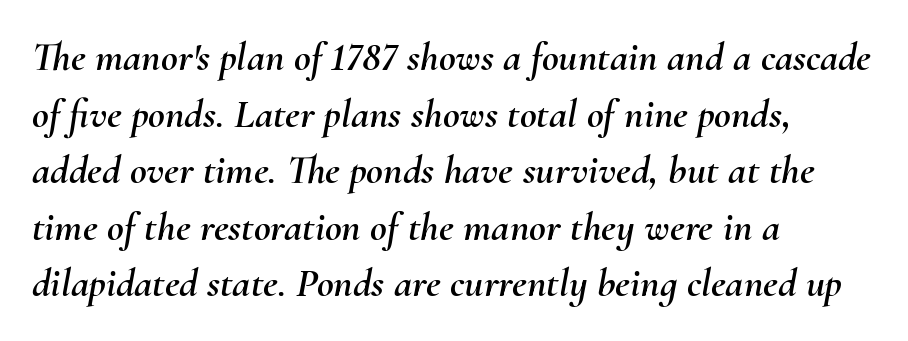
{"italic": "yes", "lean": "right", "slant_degrees": 10, "width": "normal", "stroke_contrast": "medium", "x_height": "small", "monospaced": "no", "underline": "no", "align": "left", "line_spacing": "normal", "line_spacing_ratio": 1.38, "letter_spacing": "normal", "letter_spacing_em": 0.0, "glyph_px": 41}
